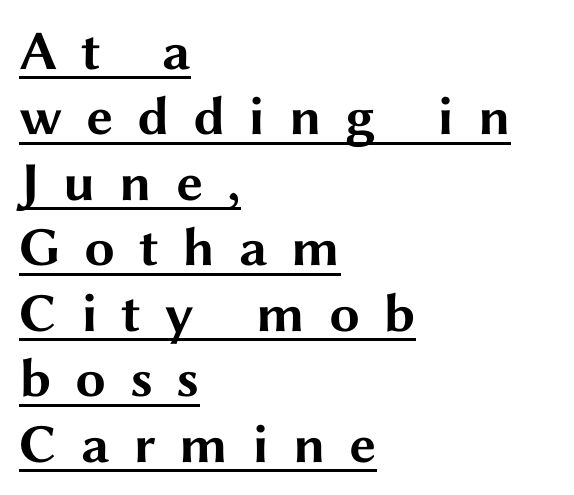
Q: Is the text bold? A: Yes.
Q: Is the text italic (slanted)? A: No, it is upright.
Q: Is the typeface a serif or a sans-serif typeface? A: Sans-serif.
Q: Is the text underlined? A: Yes.
Q: How is the paragraph aligned? A: Left-aligned.
Q: Is the spacing between letters normal or unusually wide? A: Unusually wide.
Q: Width (condensed, normal, or wide)? A: Wide.
Q: Stroke contrast? A: Medium.
Q: x-height? A: Medium.
Q: Monospaced? A: No.
